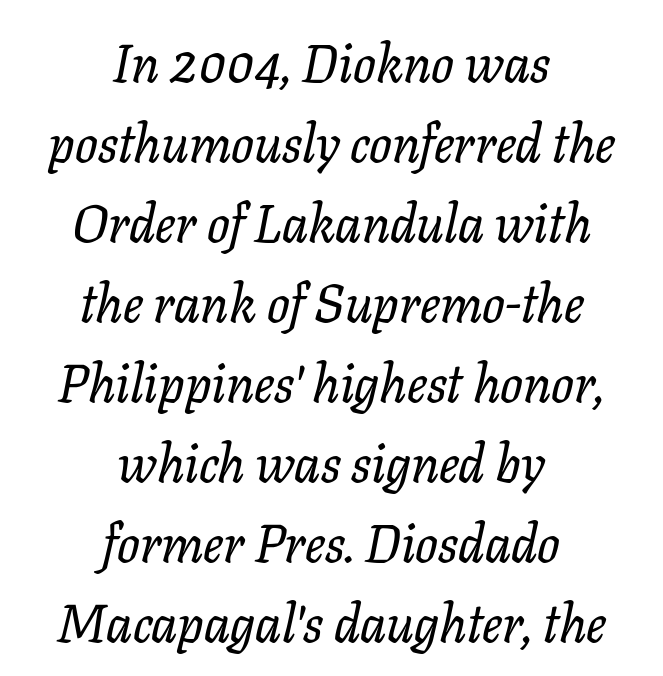
{"serif": "yes", "italic": "yes", "lean": "right", "slant_degrees": 11, "width": "normal", "stroke_contrast": "low", "x_height": "medium", "monospaced": "no", "underline": "no", "align": "center", "line_spacing": "normal", "line_spacing_ratio": 1.51, "letter_spacing": "normal", "letter_spacing_em": 0.0, "glyph_px": 53}
